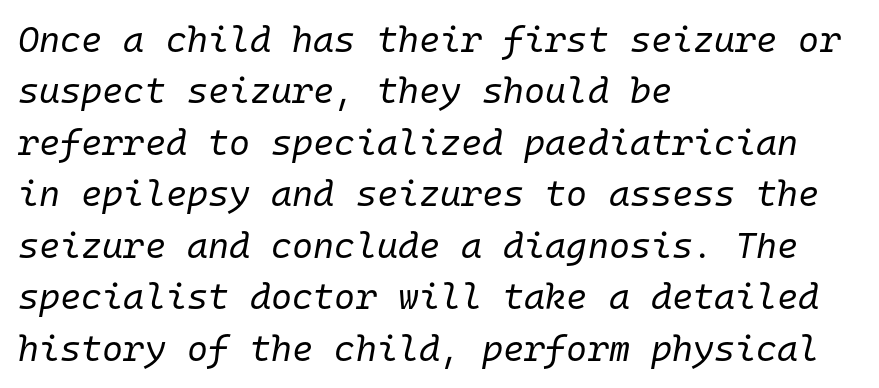
The image shows 36 px regular-weight type, italic (leaning right), monospaced; set left-aligned, normal line spacing (1.43x), normal letter spacing, not underlined; low stroke contrast and a medium x-height.
